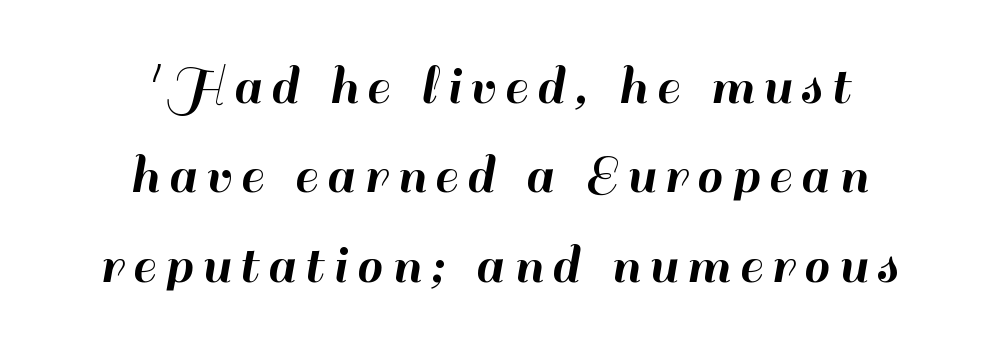
The image shows 58 px sans-serif type; set centered, normal line spacing (1.54x), not underlined; high stroke contrast and a small x-height.
